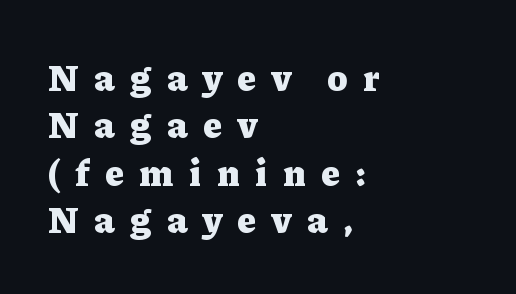
Q: Is the text bold? A: Yes.
Q: Is the text italic (slanted)? A: No, it is upright.
Q: Is the typeface a serif or a sans-serif typeface? A: Serif.
Q: Is the text underlined? A: No.
Q: How is the paragraph aligned? A: Left-aligned.
Q: Is the spacing between letters normal or unusually wide? A: Unusually wide.
Q: Is the spacing between lines tight, normal or loose? A: Normal.
Q: Width (condensed, normal, or wide)? A: Normal.
Q: Stroke contrast? A: Low.
Q: x-height? A: Medium.
Q: Monospaced? A: No.
